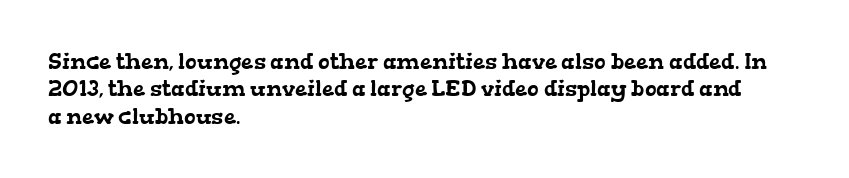
The image shows 22 px text type; set left-aligned, normal line spacing (1.25x), normal letter spacing, not underlined.
